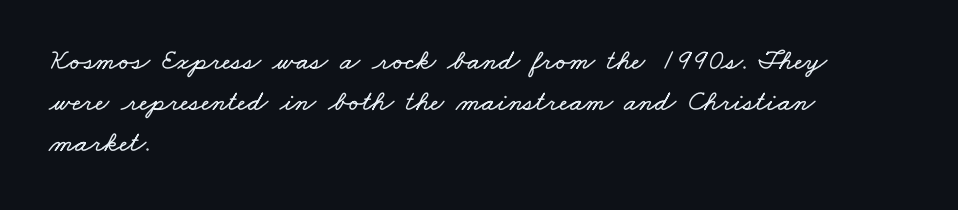
Q: Is the text underlined? A: No.
Q: How is the paragraph aligned? A: Left-aligned.
Q: Is the spacing between letters normal or unusually wide? A: Normal.
Q: Is the spacing between lines tight, normal or loose? A: Normal.
Q: Width (condensed, normal, or wide)? A: Wide.
Q: Stroke contrast? A: Low.
Q: x-height? A: Small.
Q: Monospaced? A: No.
